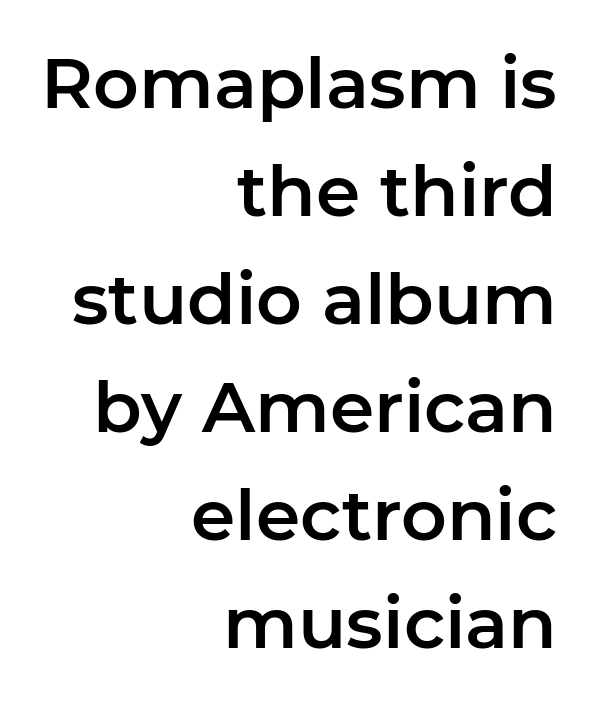
{"serif": "no", "italic": "no", "width": "normal", "stroke_contrast": "low", "x_height": "medium", "monospaced": "no", "underline": "no", "align": "right", "line_spacing": "normal", "line_spacing_ratio": 1.52, "letter_spacing": "normal", "letter_spacing_em": 0.0, "glyph_px": 71}
